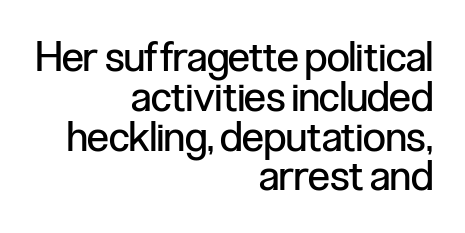
Each new line begins almost immediately beneath the previous one. Character widths vary here, with narrow letters taking less room than wide ones. Stroke terminals: plain, sans-serif. The space directly below the letters is spotless. Each word holds together tightly as a unit, with standard inter-letter gaps.
